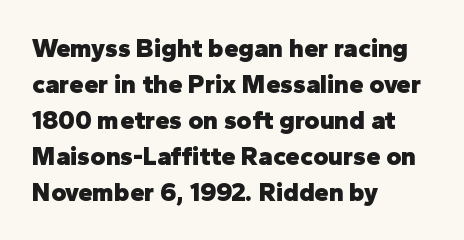
The image shows 26 px bold type, upright; set left-aligned, normal line spacing (1.38x), normal letter spacing, not underlined.
